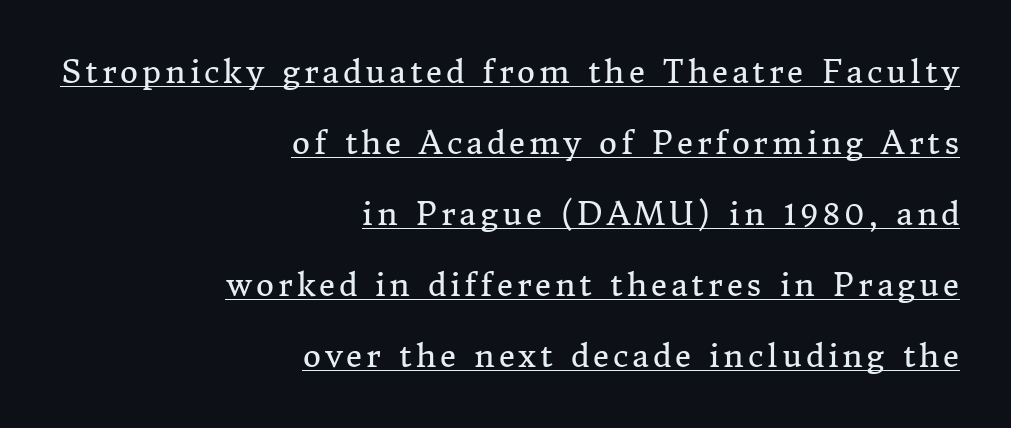
The image shows 31 px regular-weight serif type, upright; set right-aligned, loose line spacing (2.29x), underlined; medium stroke contrast and a medium x-height.
